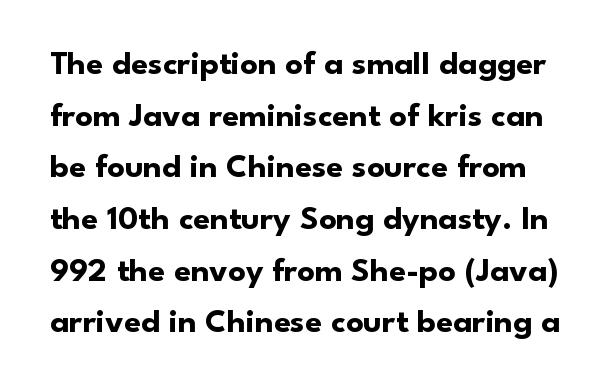
{"serif": "no", "italic": "no", "bold": "yes", "weight": "bold", "width": "normal", "stroke_contrast": "low", "x_height": "small", "monospaced": "no", "underline": "no", "line_spacing": "normal", "line_spacing_ratio": 1.52, "letter_spacing": "normal", "letter_spacing_em": 0.0, "glyph_px": 34}
